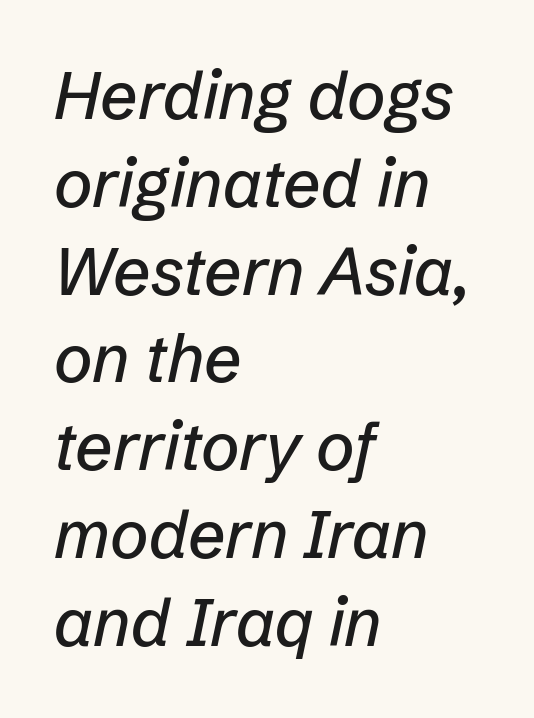
Each word holds together tightly as a unit, with standard inter-letter gaps. Check under the words: just untouched page. Which margin do the lines hug? The left one — the right edge is uneven. Is this a fixed-width face? No — the glyphs have proportional, varying widths. A typesetter would mark this as italic.
